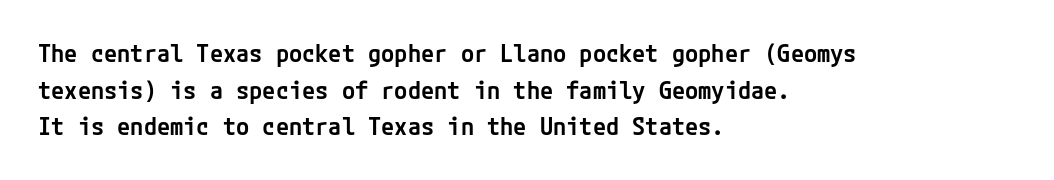
Q: Is the text bold? A: Semi-bold.
Q: Is the text italic (slanted)? A: No, it is upright.
Q: Is the text underlined? A: No.
Q: How is the paragraph aligned? A: Left-aligned.
Q: Is the spacing between letters normal or unusually wide? A: Normal.
Q: Is the spacing between lines tight, normal or loose? A: Normal.
